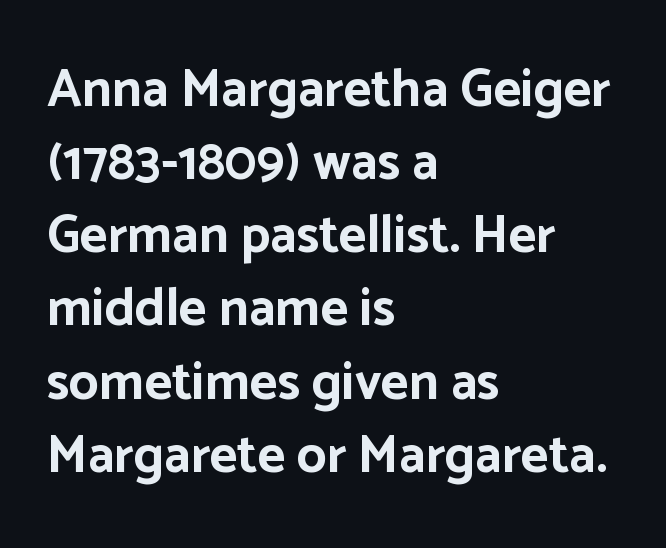
{"serif": "no", "italic": "no", "bold": "yes", "weight": "bold", "width": "normal", "stroke_contrast": "low", "x_height": "medium", "monospaced": "no", "underline": "no", "align": "left", "line_spacing": "normal", "line_spacing_ratio": 1.38, "letter_spacing": "normal", "letter_spacing_em": 0.0, "glyph_px": 53}
